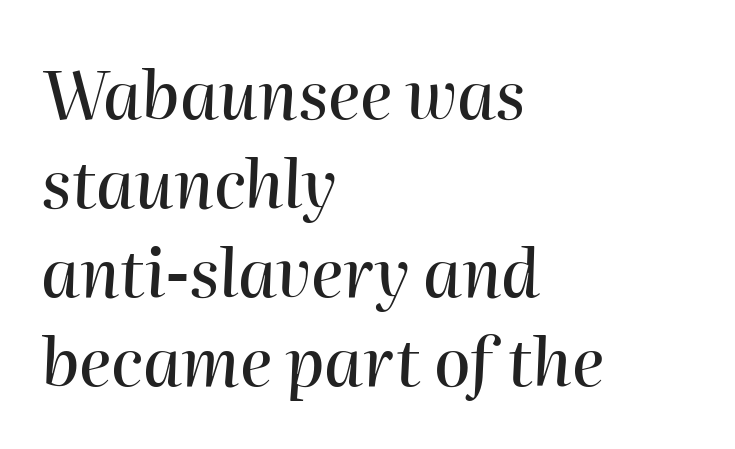
{"italic": "yes", "lean": "right", "slant_degrees": 2, "width": "normal", "stroke_contrast": "high", "x_height": "medium", "monospaced": "no", "underline": "no", "align": "left", "line_spacing": "normal", "line_spacing_ratio": 1.35, "letter_spacing": "normal", "letter_spacing_em": 0.0, "glyph_px": 66}
